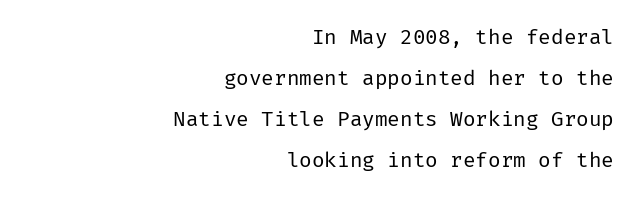
Q: Is the text bold? A: No.
Q: Is the text italic (slanted)? A: No, it is upright.
Q: Is the text underlined? A: No.
Q: How is the paragraph aligned? A: Right-aligned.
Q: Is the spacing between letters normal or unusually wide? A: Normal.
Q: Is the spacing between lines tight, normal or loose? A: Loose.
